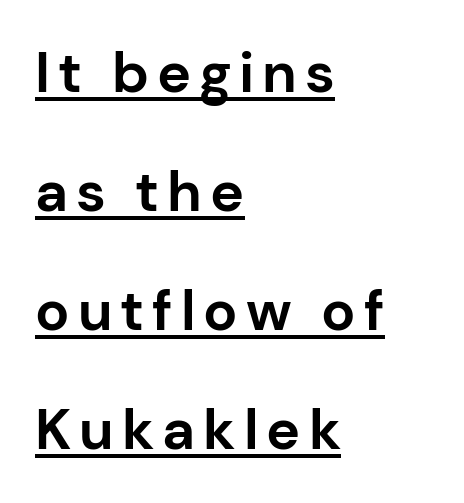
The image shows 57 px bold sans-serif type, upright; set left-aligned, loose line spacing (2.09x), underlined; low stroke contrast and a medium x-height.
